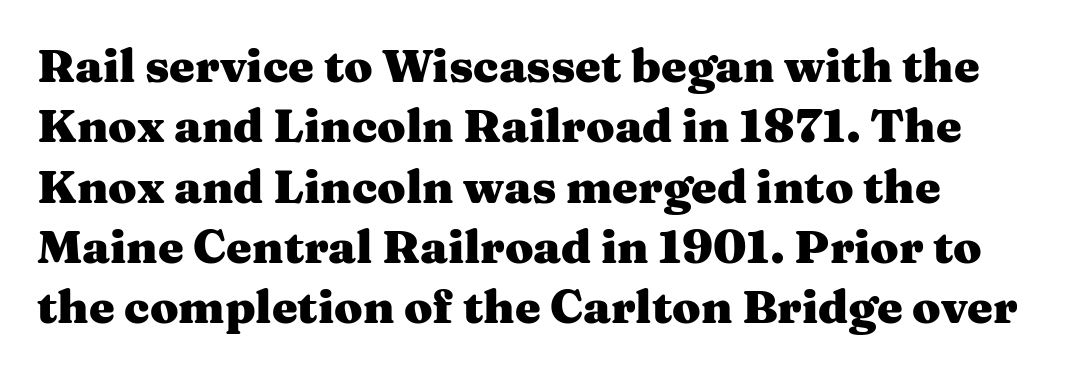
Q: Is the text bold? A: Yes.
Q: Is the text italic (slanted)? A: No, it is upright.
Q: Is the typeface a serif or a sans-serif typeface? A: Serif.
Q: Is the text underlined? A: No.
Q: How is the paragraph aligned? A: Left-aligned.
Q: Is the spacing between letters normal or unusually wide? A: Normal.
Q: Is the spacing between lines tight, normal or loose? A: Normal.
Q: Width (condensed, normal, or wide)? A: Wide.
Q: Stroke contrast? A: Medium.
Q: x-height? A: Medium.
Q: Monospaced? A: No.
